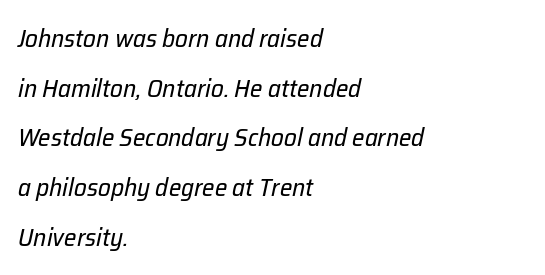
Q: Is the text bold? A: No.
Q: Is the text italic (slanted)? A: Yes, it leans right by about 12 degrees.
Q: Is the text underlined? A: No.
Q: How is the paragraph aligned? A: Left-aligned.
Q: Is the spacing between letters normal or unusually wide? A: Normal.
Q: Is the spacing between lines tight, normal or loose? A: Loose.
